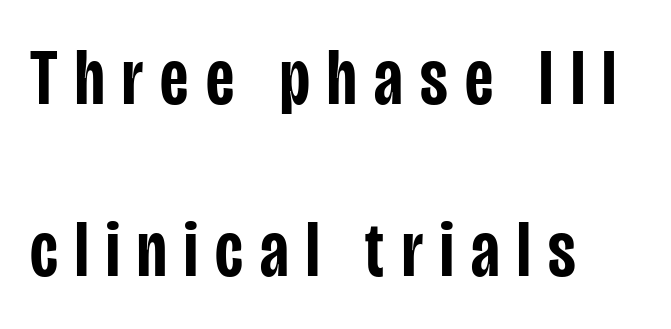
Letterform terminals end flat and unadorned throughout the passage. Check under the words: just untouched page. Typographic density is moderately raised because the face is semibold. Glyph-to-glyph distance is far greater than everyday printed text. Vertically, the passage feels expansive, rows floating well apart.
